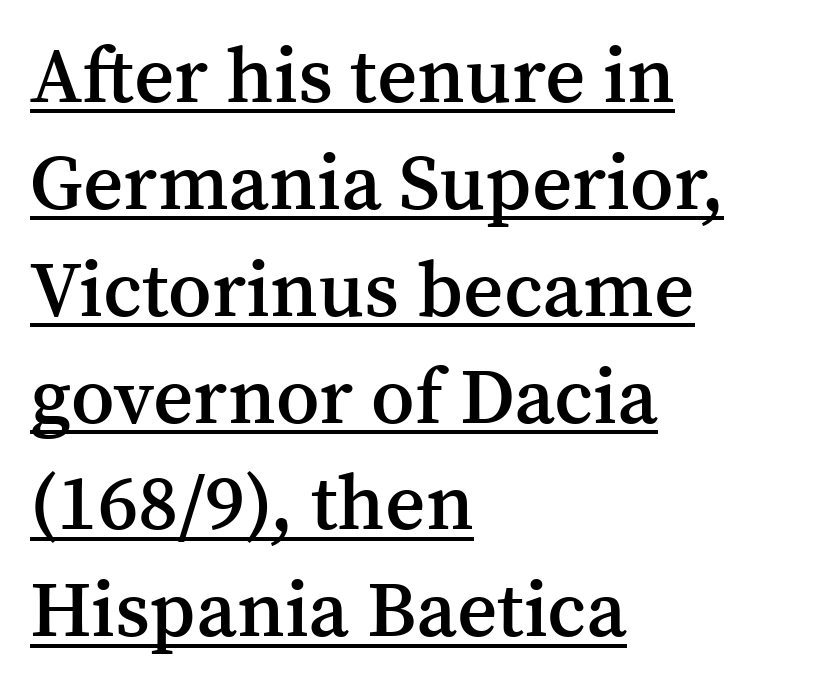
Q: Is the text bold? A: Semi-bold.
Q: Is the text italic (slanted)? A: No, it is upright.
Q: Is the typeface a serif or a sans-serif typeface? A: Serif.
Q: Is the text underlined? A: Yes.
Q: How is the paragraph aligned? A: Left-aligned.
Q: Is the spacing between letters normal or unusually wide? A: Normal.
Q: Is the spacing between lines tight, normal or loose? A: Normal.
Q: Width (condensed, normal, or wide)? A: Normal.
Q: Stroke contrast? A: Medium.
Q: x-height? A: Medium.
Q: Monospaced? A: No.
